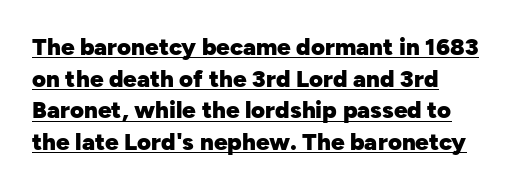
Nope, not italic — everything's standing straight. In terms of letterspacing, this is plain default setting. Like a heading marked for emphasis, these lines bear an underscore. Typesetter's note: full bold, strokes at maximum text heaviness. Vertical spacing — default. The paragraph shown leans on its left margin.
